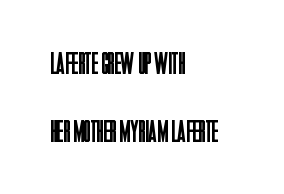
The image shows 31 px regular-weight, condensed sans-serif type, upright; set left-aligned, loose line spacing (2.2x), normal letter spacing, not underlined; low stroke contrast and a large x-height.
